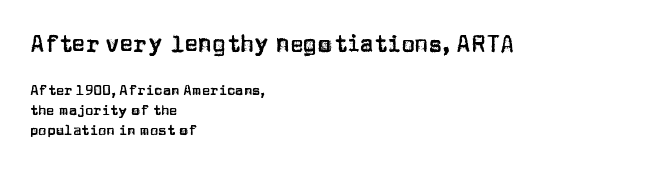
The image shows 23 px text type, upright; set left-aligned, normal line spacing (1.42x), normal letter spacing, not underlined; the first (top) block is 1.64x larger.
